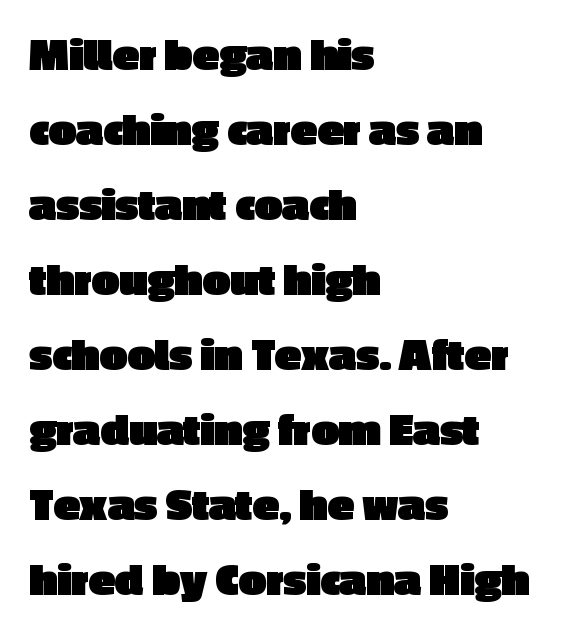
Q: Is the text bold? A: Yes.
Q: Is the text italic (slanted)? A: No, it is upright.
Q: Is the typeface a serif or a sans-serif typeface? A: Sans-serif.
Q: Is the text underlined? A: No.
Q: How is the paragraph aligned? A: Left-aligned.
Q: Is the spacing between letters normal or unusually wide? A: Normal.
Q: Is the spacing between lines tight, normal or loose? A: Normal.
Q: Width (condensed, normal, or wide)? A: Normal.
Q: x-height? A: Medium.
Q: Monospaced? A: No.
